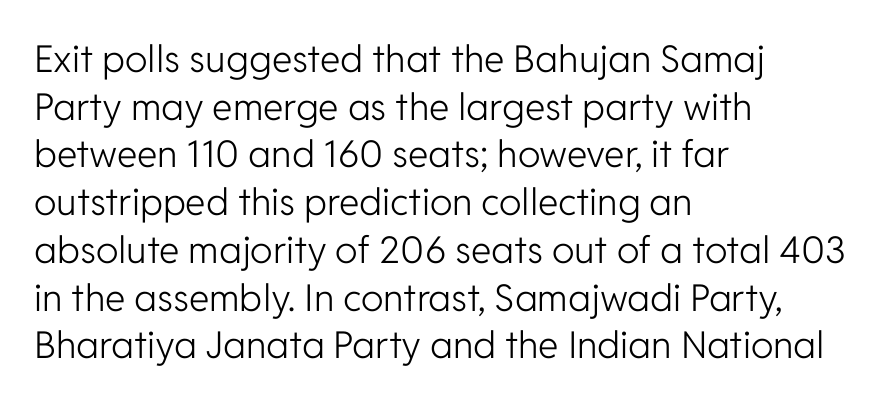
Q: Is the text bold? A: No.
Q: Is the text italic (slanted)? A: No, it is upright.
Q: Is the typeface a serif or a sans-serif typeface? A: Sans-serif.
Q: Is the text underlined? A: No.
Q: How is the paragraph aligned? A: Left-aligned.
Q: Is the spacing between letters normal or unusually wide? A: Normal.
Q: Is the spacing between lines tight, normal or loose? A: Normal.
Q: Width (condensed, normal, or wide)? A: Normal.
Q: Stroke contrast? A: Low.
Q: x-height? A: Medium.
Q: Monospaced? A: No.
